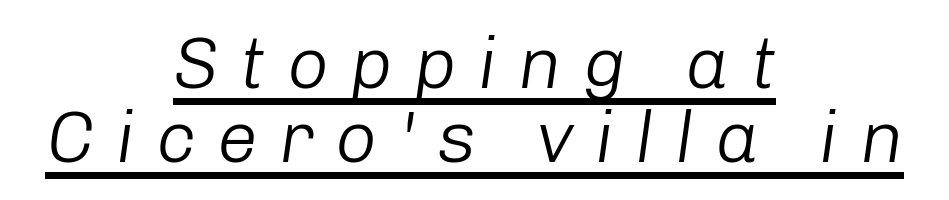
{"italic": "yes", "lean": "right", "slant_degrees": 8, "bold": "no", "weight": "light", "width": "normal", "stroke_contrast": "low", "x_height": "medium", "monospaced": "no", "underline": "yes", "align": "center", "line_spacing": "tight", "line_spacing_ratio": 1.01, "letter_spacing": "wide", "letter_spacing_em": 0.29, "glyph_px": 73}
